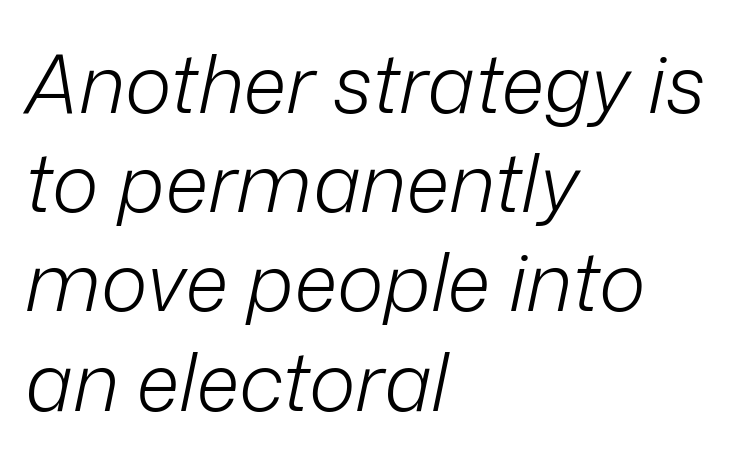
{"italic": "yes", "lean": "right", "slant_degrees": 12, "bold": "no", "weight": "light", "width": "normal", "stroke_contrast": "low", "x_height": "medium", "monospaced": "no", "underline": "no", "align": "left", "line_spacing_ratio": 1.24, "letter_spacing": "normal", "letter_spacing_em": 0.0, "glyph_px": 80}
